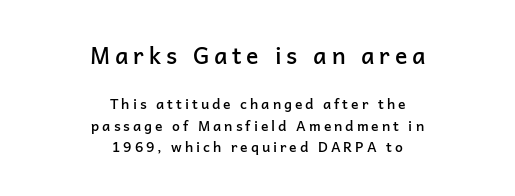
The image shows 23 px text type, upright; set centered, normal line spacing (1.55x), unusually wide letter spacing (+0.21 em), not underlined; the first (top) block is 1.64x larger.
